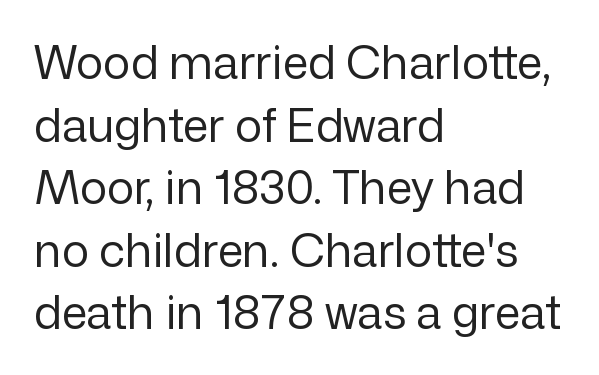
Q: Is the text bold? A: No.
Q: Is the text italic (slanted)? A: No, it is upright.
Q: Is the typeface a serif or a sans-serif typeface? A: Sans-serif.
Q: Is the text underlined? A: No.
Q: How is the paragraph aligned? A: Left-aligned.
Q: Is the spacing between letters normal or unusually wide? A: Normal.
Q: Is the spacing between lines tight, normal or loose? A: Normal.
Q: Width (condensed, normal, or wide)? A: Normal.
Q: Stroke contrast? A: Low.
Q: x-height? A: Medium.
Q: Monospaced? A: No.
